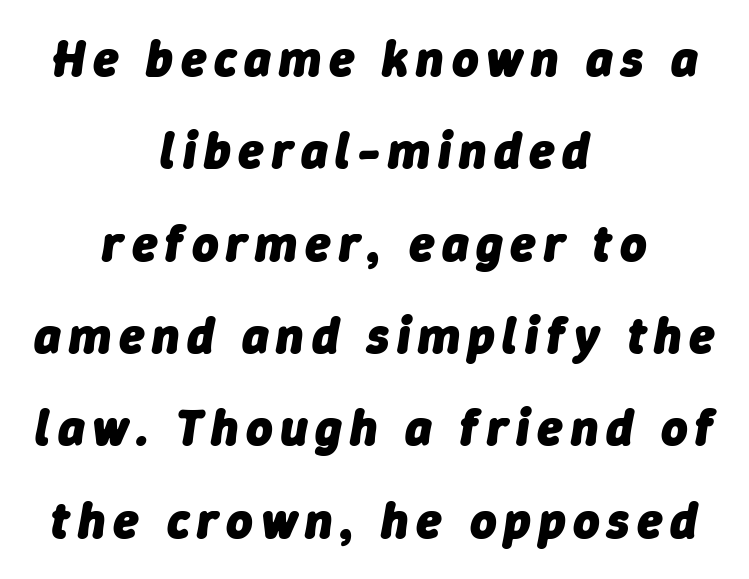
The image shows 51 px heavy type, italic (leaning right); set centered, line spacing 1.81x, not underlined; low stroke contrast and a medium x-height.
